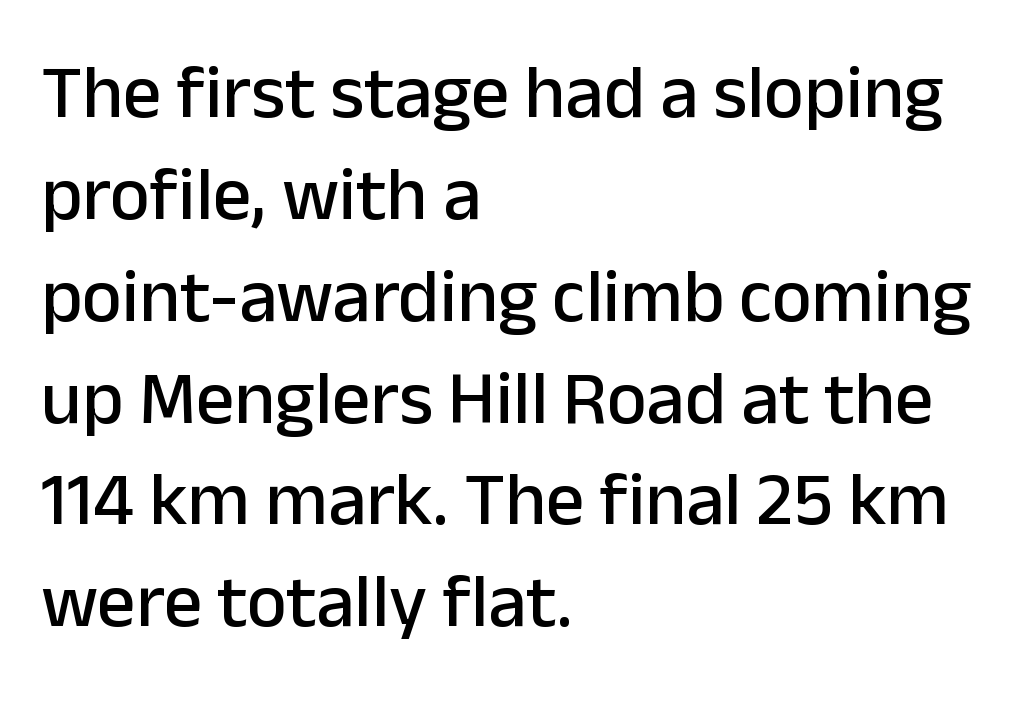
The image shows 76 px sans-serif type, upright; set left-aligned, normal line spacing (1.34x), normal letter spacing, not underlined; low stroke contrast and a medium x-height.
